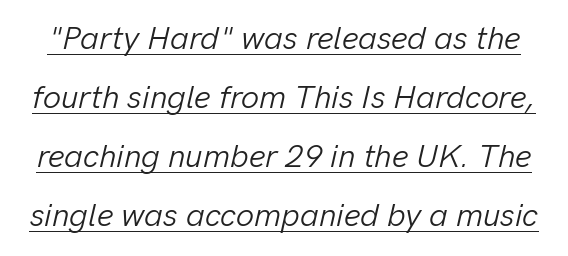
{"italic": "yes", "lean": "right", "slant_degrees": 13, "bold": "no", "weight": "light", "width": "normal", "stroke_contrast": "low", "x_height": "medium", "monospaced": "no", "underline": "yes", "line_spacing_ratio": 1.84, "letter_spacing": "normal", "letter_spacing_em": 0.0, "glyph_px": 32}
